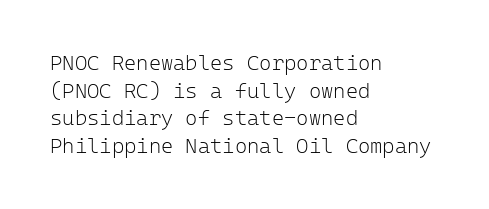
{"italic": "no", "bold": "no", "underline": "no", "align": "left", "line_spacing": "normal", "line_spacing_ratio": 1.32, "letter_spacing": "normal", "letter_spacing_em": 0.0, "glyph_px": 21}
